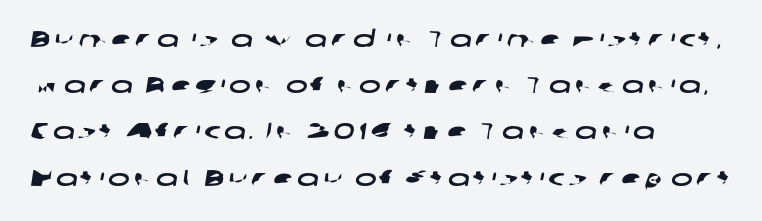
{"underline": "no", "align": "left", "line_spacing": "loose", "line_spacing_ratio": 2.01, "glyph_px": 23}
